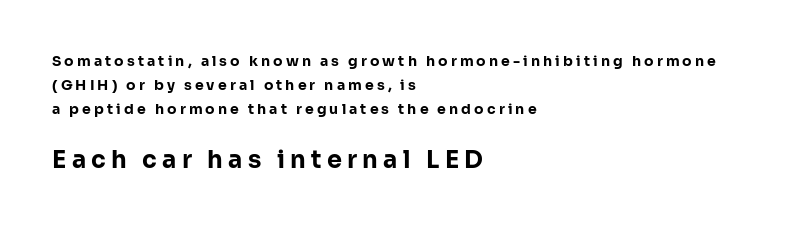
The image shows 24 px bold type, upright; set left-aligned, line spacing 1.73x, unusually wide letter spacing (+0.22 em), not underlined; the second (bottom) block is 1.71x larger.
